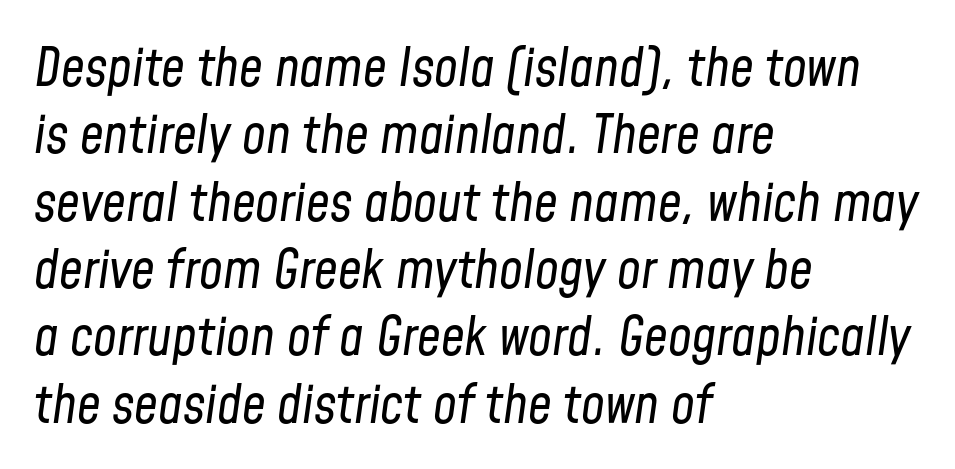
Q: Is the text bold? A: No.
Q: Is the text italic (slanted)? A: Yes, it leans right by about 8 degrees.
Q: Is the text underlined? A: No.
Q: How is the paragraph aligned? A: Left-aligned.
Q: Is the spacing between letters normal or unusually wide? A: Normal.
Q: Is the spacing between lines tight, normal or loose? A: Normal.
Q: Width (condensed, normal, or wide)? A: Condensed.
Q: Stroke contrast? A: Low.
Q: x-height? A: Medium.
Q: Monospaced? A: No.
